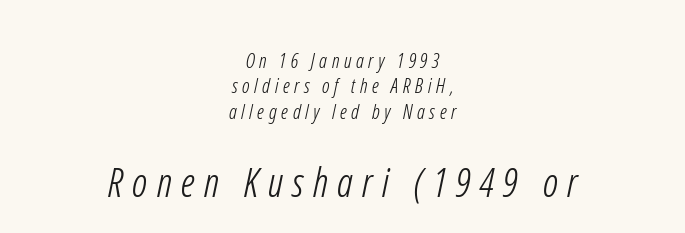
The image shows 40 px light, condensed sans-serif type; set centered, normal line spacing (1.27x), unusually wide letter spacing (+0.23 em), not underlined; the second (bottom) block is 2.0x larger; low stroke contrast and a medium x-height.
